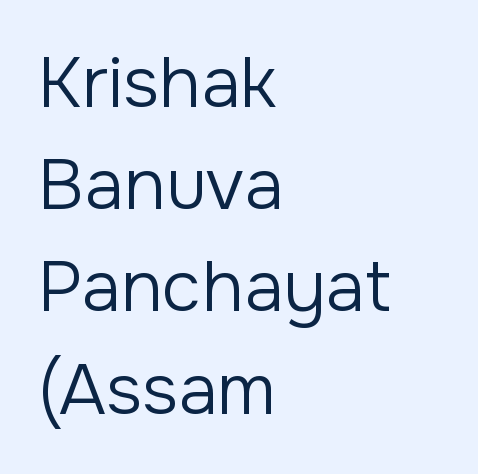
The image shows 71 px regular-weight sans-serif type, upright; set left-aligned, normal line spacing (1.44x), normal letter spacing, not underlined; low stroke contrast and a medium x-height.
